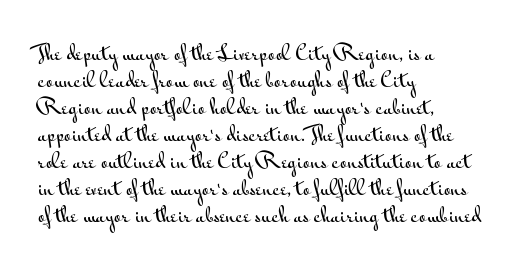
The image shows 20 px text type; set left-aligned, normal line spacing (1.35x), normal letter spacing, not underlined.
